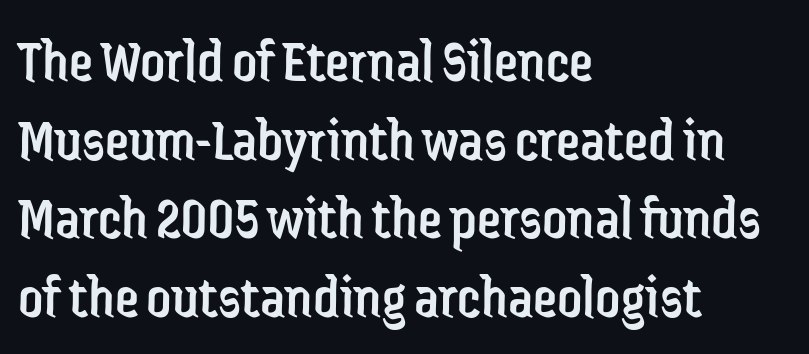
{"serif": "no", "italic": "no", "bold": "no", "weight": "regular", "width": "condensed", "stroke_contrast": "low", "x_height": "medium", "monospaced": "no", "underline": "no", "align": "left", "line_spacing": "normal", "line_spacing_ratio": 1.29, "letter_spacing": "normal", "letter_spacing_em": 0.0, "glyph_px": 61}
